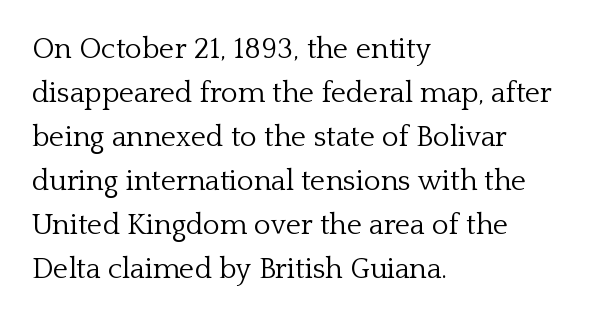
Q: Is the text bold? A: No.
Q: Is the text italic (slanted)? A: No, it is upright.
Q: Is the typeface a serif or a sans-serif typeface? A: Serif.
Q: Is the text underlined? A: No.
Q: How is the paragraph aligned? A: Left-aligned.
Q: Is the spacing between letters normal or unusually wide? A: Normal.
Q: Is the spacing between lines tight, normal or loose? A: Normal.
Q: Width (condensed, normal, or wide)? A: Normal.
Q: Stroke contrast? A: Low.
Q: x-height? A: Medium.
Q: Monospaced? A: No.
